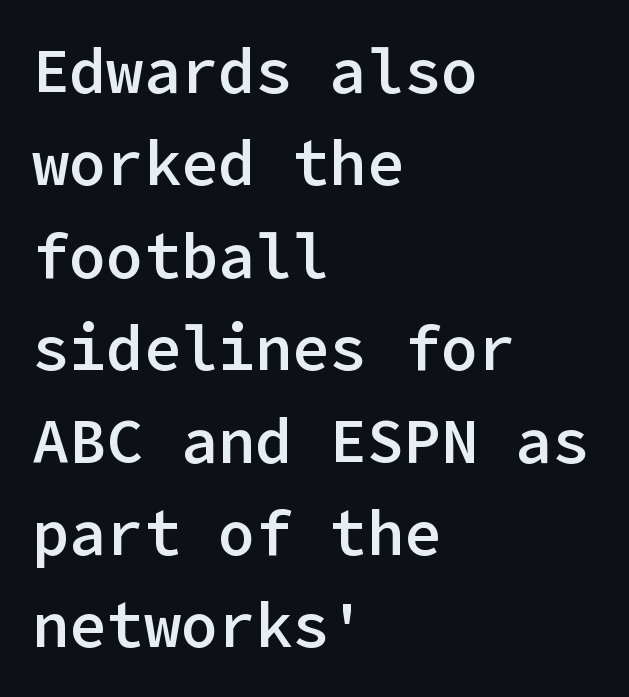
Q: Is the text bold? A: Semi-bold.
Q: Is the text italic (slanted)? A: No, it is upright.
Q: Is the typeface a serif or a sans-serif typeface? A: Sans-serif.
Q: Is the text underlined? A: No.
Q: How is the paragraph aligned? A: Left-aligned.
Q: Is the spacing between letters normal or unusually wide? A: Normal.
Q: Is the spacing between lines tight, normal or loose? A: Normal.
Q: Width (condensed, normal, or wide)? A: Normal.
Q: Stroke contrast? A: Low.
Q: x-height? A: Medium.
